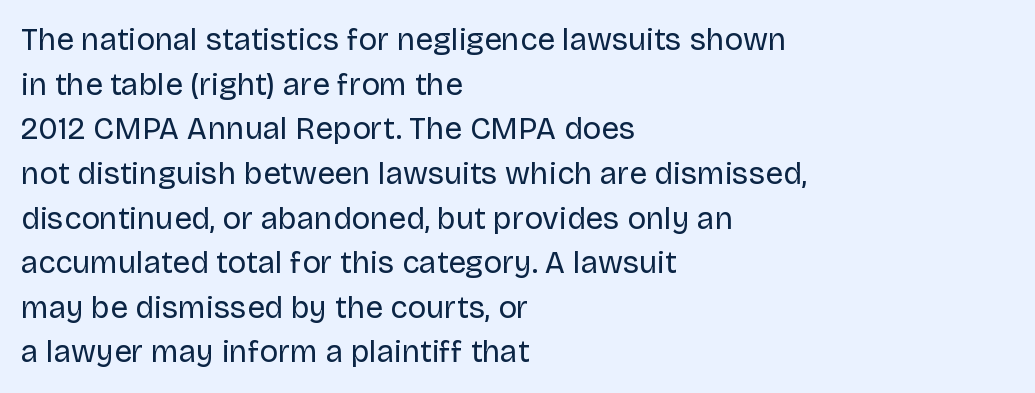
The image shows 31 px regular-weight sans-serif type, upright; set left-aligned, normal line spacing (1.44x), normal letter spacing, not underlined; low stroke contrast and a large x-height.
